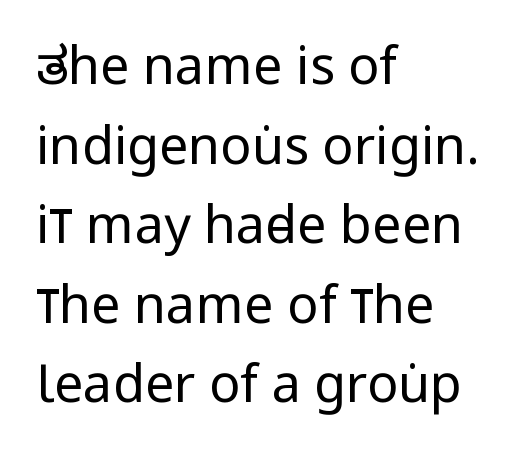
{"serif": "no", "italic": "no", "bold": "no", "weight": "regular", "width": "condensed", "stroke_contrast": "low", "x_height": "large", "monospaced": "no", "underline": "no", "align": "left", "line_spacing": "normal", "line_spacing_ratio": 1.53, "letter_spacing": "normal", "letter_spacing_em": 0.0, "glyph_px": 52}
